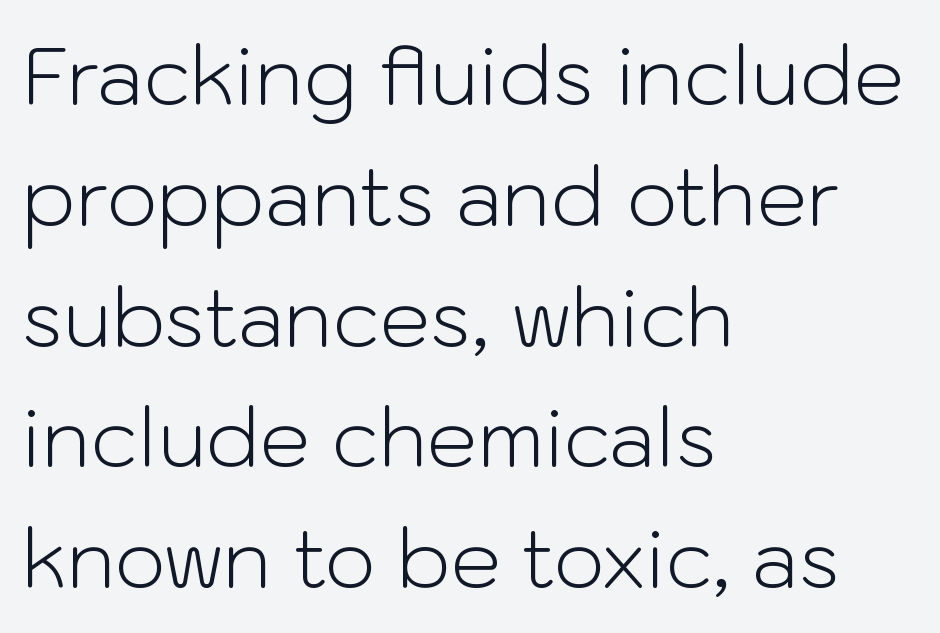
{"serif": "no", "italic": "no", "bold": "no", "weight": "light", "width": "normal", "stroke_contrast": "low", "x_height": "medium", "monospaced": "no", "underline": "no", "align": "left", "line_spacing": "normal", "line_spacing_ratio": 1.51, "letter_spacing": "normal", "letter_spacing_em": 0.0, "glyph_px": 80}
